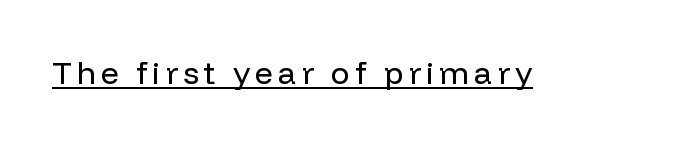
Unlike a traditional serif, this face leaves its strokes unadorned. Stems and bowls with no extra thickness — not bold. A roman cut, with each character standing at attention. Character widths vary here, with narrow letters taking less room than wide ones. Compared with undecorated copy, this sample adds a rule below the words.
